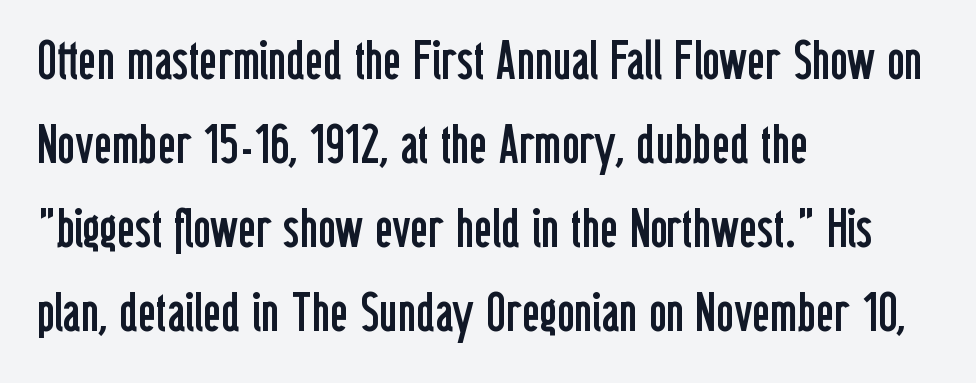
The image shows 55 px regular-weight, condensed sans-serif type, upright; set left-aligned, normal line spacing (1.53x), normal letter spacing, not underlined; low stroke contrast and a medium x-height.
